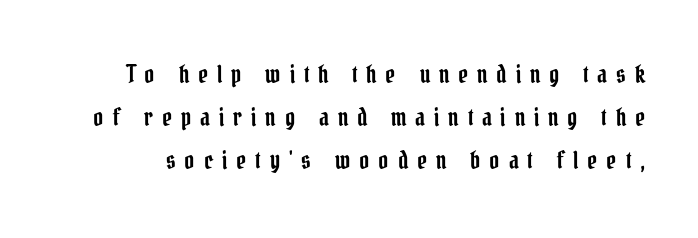
Q: Is the text italic (slanted)? A: No, it is upright.
Q: Is the text underlined? A: No.
Q: Is the spacing between letters normal or unusually wide? A: Unusually wide.
